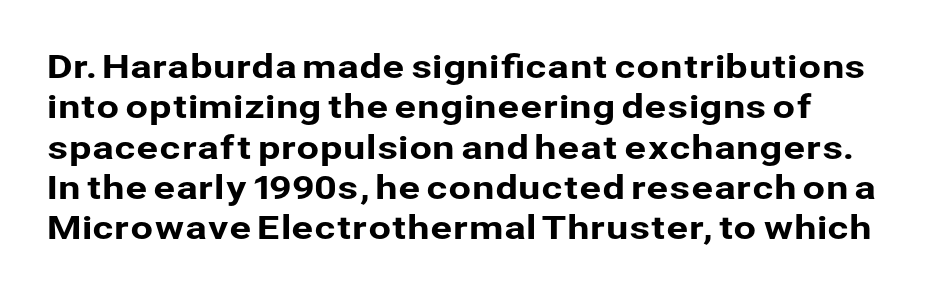
{"serif": "no", "italic": "no", "width": "normal", "stroke_contrast": "low", "x_height": "medium", "monospaced": "no", "underline": "no", "line_spacing_ratio": 1.22, "letter_spacing": "normal", "letter_spacing_em": 0.0, "glyph_px": 33}
